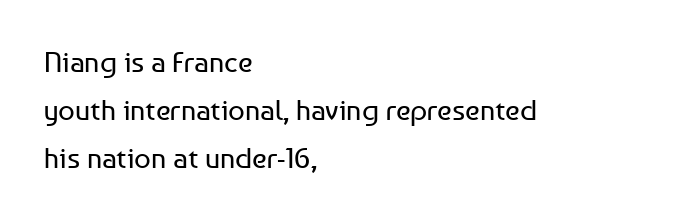
Q: Is the text bold? A: No.
Q: Is the text italic (slanted)? A: No, it is upright.
Q: Is the typeface a serif or a sans-serif typeface? A: Sans-serif.
Q: Is the text underlined? A: No.
Q: How is the paragraph aligned? A: Left-aligned.
Q: Is the spacing between letters normal or unusually wide? A: Normal.
Q: Is the spacing between lines tight, normal or loose? A: Normal.
Q: Width (condensed, normal, or wide)? A: Normal.
Q: Stroke contrast? A: Low.
Q: x-height? A: Medium.
Q: Monospaced? A: No.
